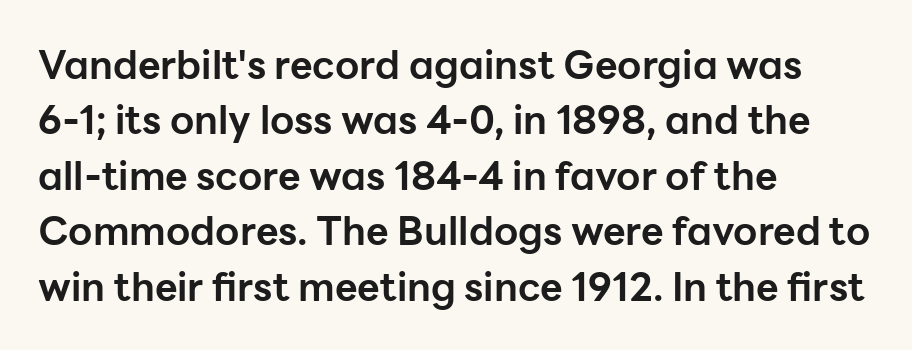
{"serif": "no", "italic": "no", "bold": "yes", "weight": "bold", "width": "normal", "stroke_contrast": "low", "x_height": "medium", "monospaced": "no", "underline": "no", "align": "left", "line_spacing": "normal", "line_spacing_ratio": 1.42, "letter_spacing": "normal", "letter_spacing_em": 0.0, "glyph_px": 39}
